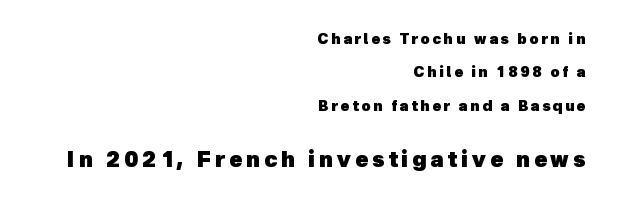
The strip under each line holds only bare page. Short and long lines alike share a common ending point at right. The rendering uses a bold face; every stroke is thick and dark. One glance says open: line gaps are wider than usual.
